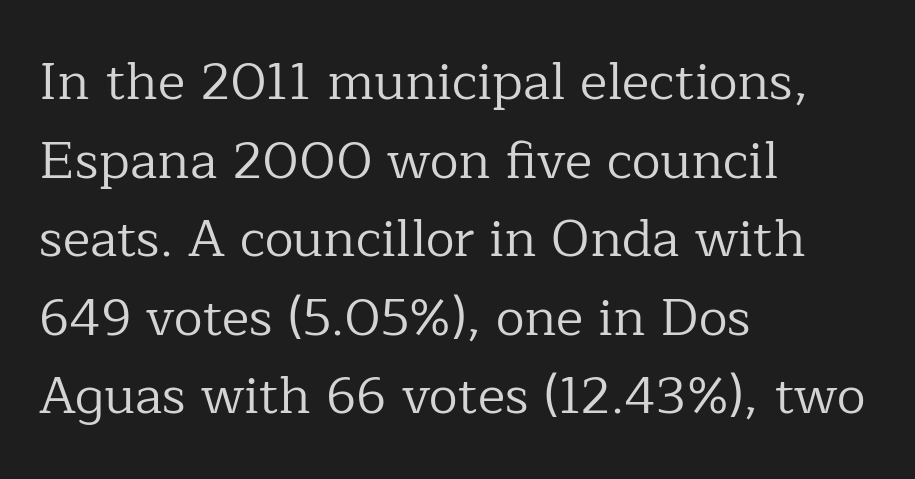
The image shows 52 px regular-weight serif type, upright; set left-aligned, normal line spacing (1.51x), normal letter spacing, not underlined; low stroke contrast and a medium x-height.
